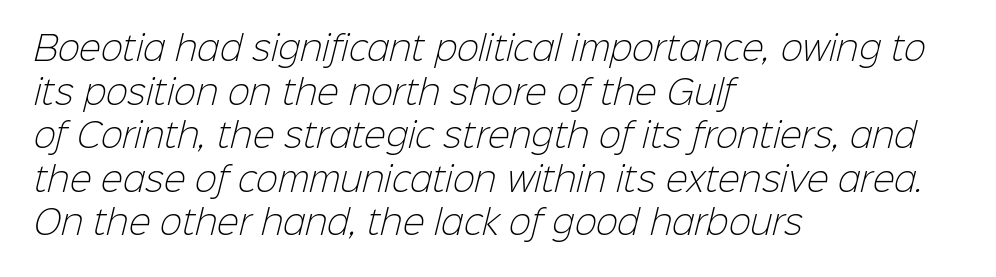
In CSS terms this would be text-align: left. How would I describe the line gaps? Plain and ordinary. Each letter's strokes conclude bluntly, with no projecting serifs. Heaviness? Minimal to ordinary, like unemphasized prose. Nobody drew a line under any word here. Is this a fixed-width face? No — the glyphs have proportional, varying widths.
